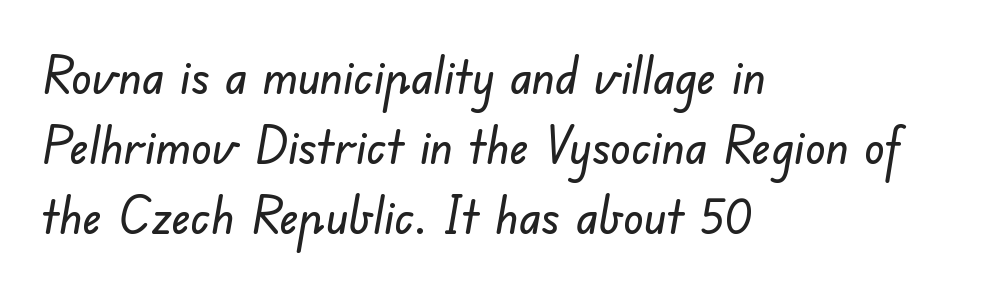
The image shows 51 px sans-serif type; set left-aligned, normal line spacing (1.37x), normal letter spacing, not underlined; low stroke contrast and a small x-height.
